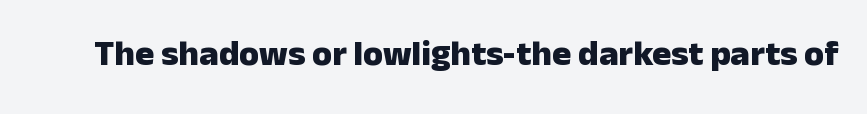
{"serif": "no", "italic": "no", "bold": "yes", "weight": "heavy", "width": "normal", "stroke_contrast": "low", "x_height": "medium", "monospaced": "no", "underline": "no", "letter_spacing": "normal", "letter_spacing_em": 0.0, "glyph_px": 36}
